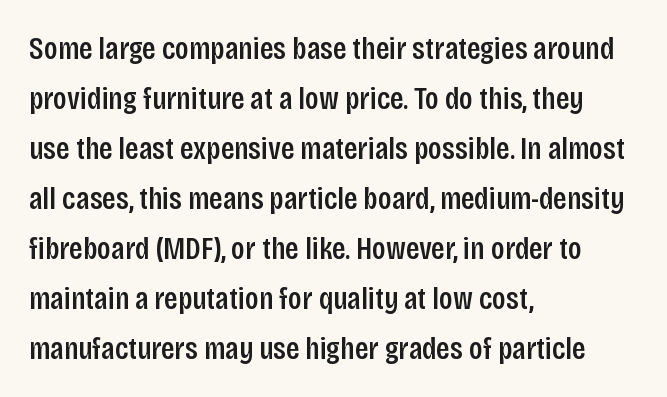
Q: Is the text bold? A: Semi-bold.
Q: Is the text italic (slanted)? A: No, it is upright.
Q: Is the typeface a serif or a sans-serif typeface? A: Sans-serif.
Q: Is the text underlined? A: No.
Q: How is the paragraph aligned? A: Left-aligned.
Q: Is the spacing between letters normal or unusually wide? A: Normal.
Q: Is the spacing between lines tight, normal or loose? A: Normal.
Q: Width (condensed, normal, or wide)? A: Condensed.
Q: Stroke contrast? A: Low.
Q: x-height? A: Large.
Q: Monospaced? A: No.
